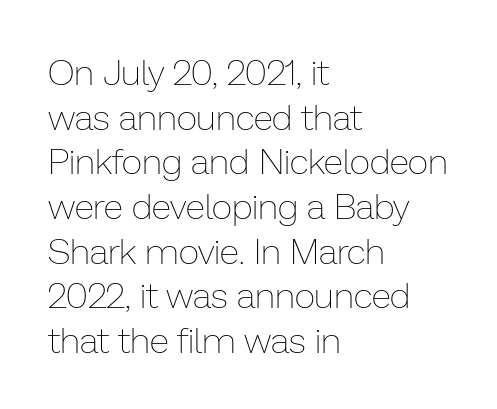
The image shows 36 px thin type, upright; set left-aligned, line spacing 1.24x, normal letter spacing, not underlined; low stroke contrast and a medium x-height.
